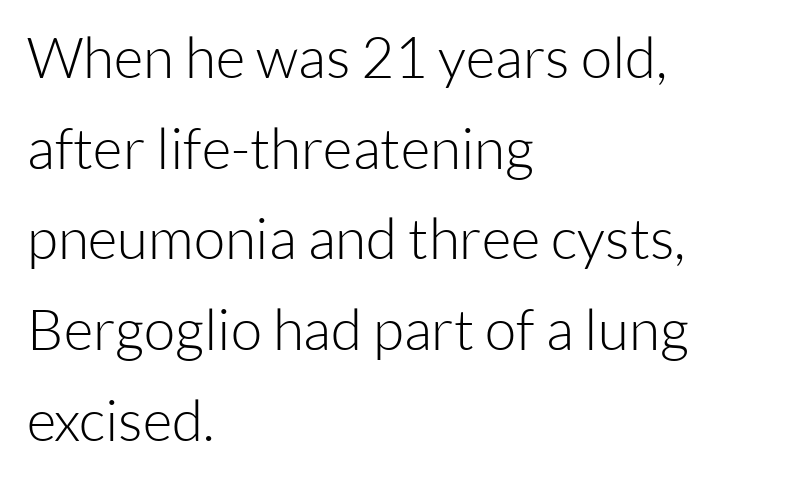
Typographically, this falls in the sans-serif category. Vertical strokes here are truly vertical. Nobody touched the tracking dial on this one. Proportional: the letters do not fall into vertical columns. Each new line begins a customary step beneath the previous one. Caption: multi-line text, flush left, ragged right.
